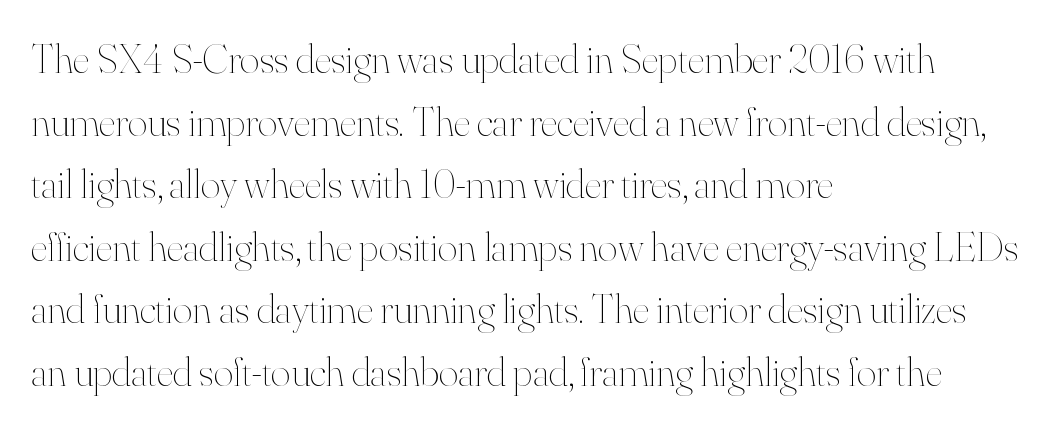
Bold? No — there's no thickening of the strokes. Clear beneath every line of the passage. Each letter keeps its own natural width here, so spacing adapts to shape. The text block is weighted toward the left margin, trailing off unevenly rightward.
